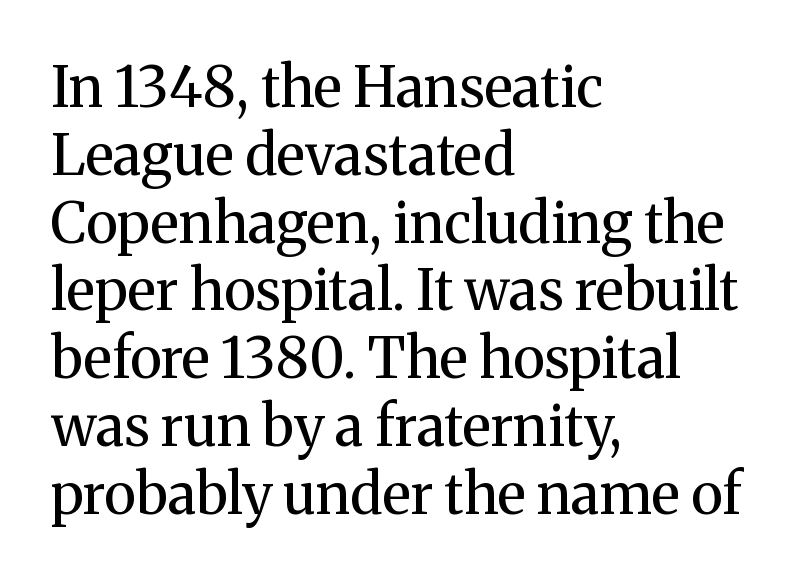
The type family on display is of the serif kind. The lines in this sample share a left origin and differ only in where they stop. The passage shown has conventional tracking throughout. Do the characters align in a grid? No, the font is proportional. No heavy texture on the line: the type isn't bold.
